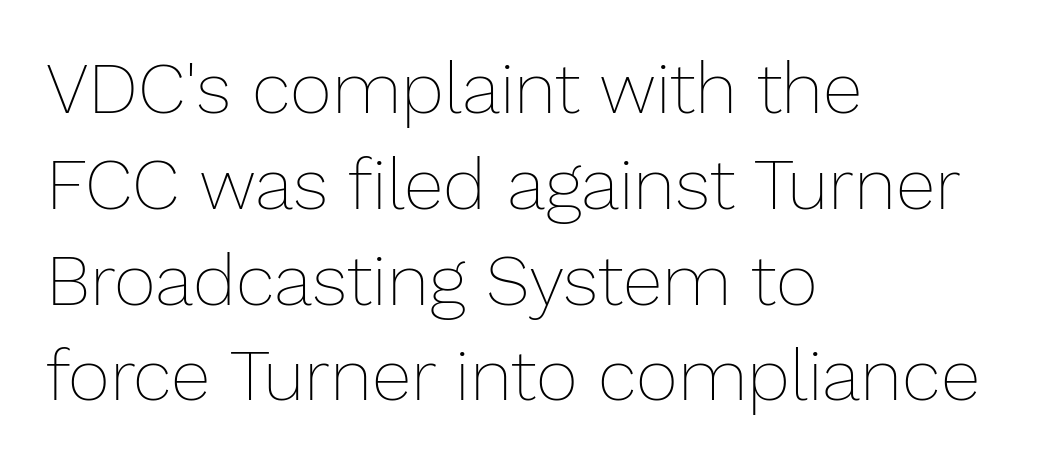
{"italic": "no", "bold": "no", "weight": "thin", "width": "normal", "stroke_contrast": "low", "x_height": "medium", "monospaced": "no", "underline": "no", "align": "left", "line_spacing": "normal", "line_spacing_ratio": 1.33, "letter_spacing": "normal", "letter_spacing_em": 0.0, "glyph_px": 72}
